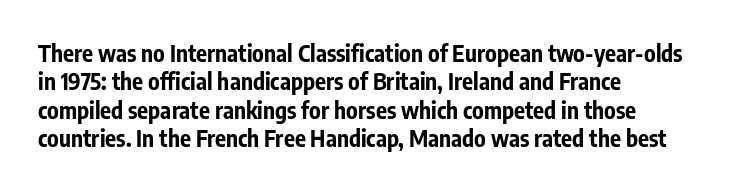
The image shows 23 px bold type, upright; set left-aligned, line spacing 1.23x, normal letter spacing, not underlined.
